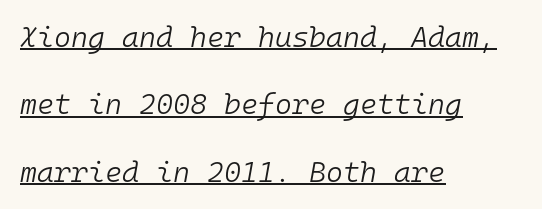
Q: Is the text bold? A: No.
Q: Is the text italic (slanted)? A: Yes, it leans right by about 10 degrees.
Q: Is the text underlined? A: Yes.
Q: How is the paragraph aligned? A: Left-aligned.
Q: Is the spacing between letters normal or unusually wide? A: Normal.
Q: Is the spacing between lines tight, normal or loose? A: Loose.
Q: Width (condensed, normal, or wide)? A: Normal.
Q: Stroke contrast? A: Low.
Q: x-height? A: Medium.
Q: Monospaced? A: Yes.
